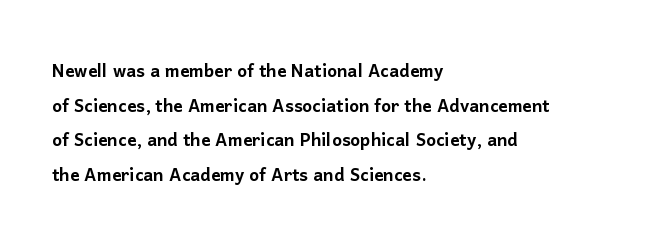
Students, observe: this is what conventionally led text looks like. Has an underline been added? It has not. Words appear dense and cohesive because spacing is normal. If you drew a ruler down the left edge, every line would touch it.
